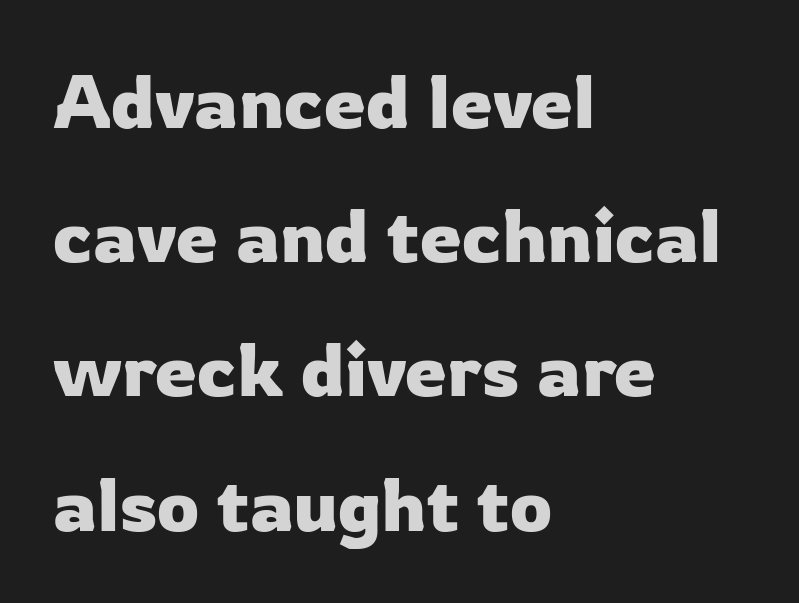
The image shows 75 px sans-serif type, upright; set left-aligned, line spacing 1.79x, normal letter spacing, not underlined; low stroke contrast and a medium x-height.
